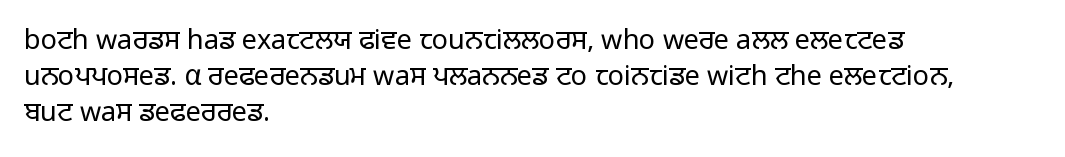
The image shows 27 px text type, upright; set left-aligned, normal line spacing (1.33x), normal letter spacing, not underlined.
